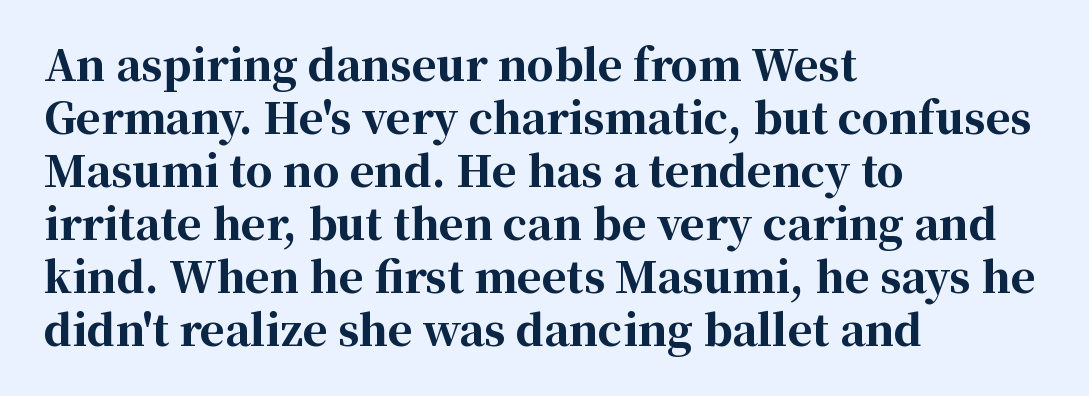
{"serif": "yes", "italic": "no", "bold": "yes", "weight": "bold", "width": "normal", "stroke_contrast": "high", "x_height": "medium", "monospaced": "no", "underline": "no", "align": "left", "line_spacing": "normal", "line_spacing_ratio": 1.26, "letter_spacing": "normal", "letter_spacing_em": 0.0, "glyph_px": 42}
